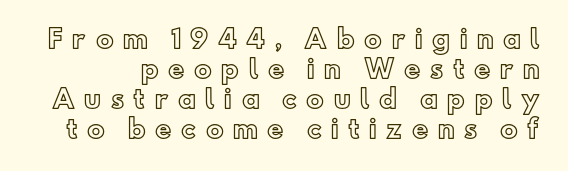
Vertical strokes here are truly vertical. Substantial extra tracking has been applied to these lines. Descender tails drop into unmarked territory.
